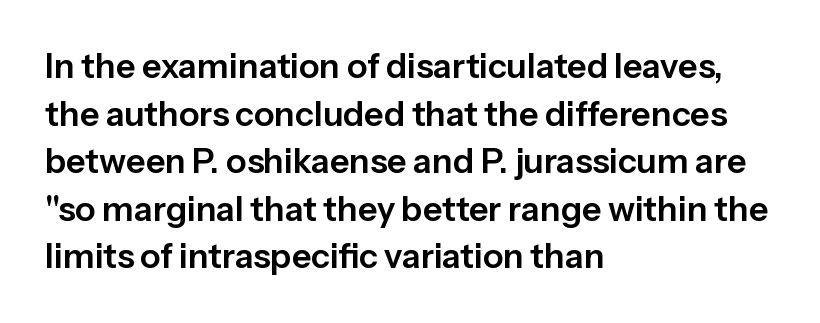
{"serif": "no", "italic": "no", "width": "normal", "stroke_contrast": "low", "x_height": "medium", "monospaced": "no", "underline": "no", "align": "left", "line_spacing": "normal", "line_spacing_ratio": 1.4, "letter_spacing": "normal", "letter_spacing_em": 0.0, "glyph_px": 34}
